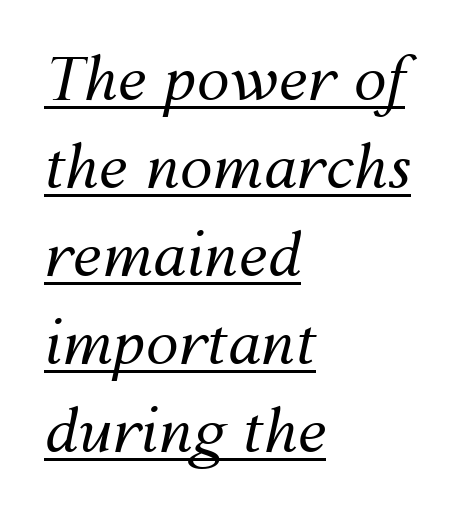
Q: Is the text bold? A: No.
Q: Is the text italic (slanted)? A: Yes, it leans right by about 12 degrees.
Q: Is the text underlined? A: Yes.
Q: How is the paragraph aligned? A: Left-aligned.
Q: Is the spacing between letters normal or unusually wide? A: Normal.
Q: Is the spacing between lines tight, normal or loose? A: Normal.
Q: Width (condensed, normal, or wide)? A: Normal.
Q: Stroke contrast? A: Medium.
Q: x-height? A: Medium.
Q: Monospaced? A: No.
